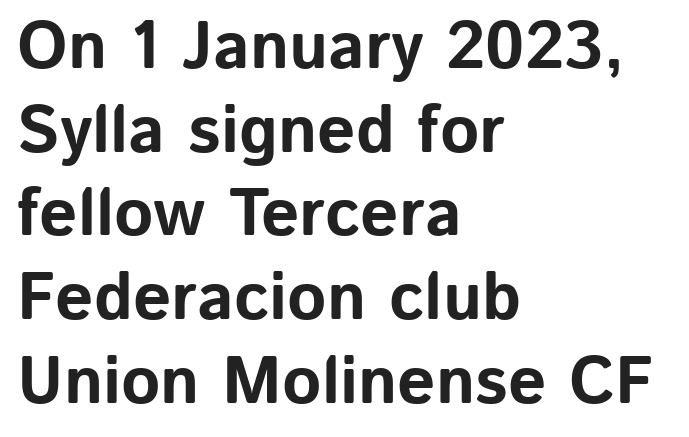
This sample uses a sans-serif face. How heavy is the stroke? Heavy — this is a bold. Line starts are locked; line ends wander. Think of a printed novel: that variable character pitch is what you see here. This sample uses an upright cut, with every glyph sitting square on the baseline.
